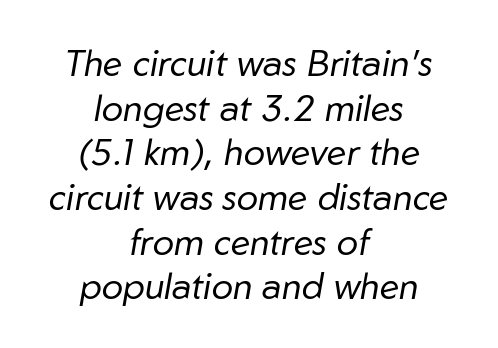
Slanted lettering throughout. Every row of glyphs is offset so its center matches the block's center. The area under the type is left untouched. Default kerning and tracking; the words read as compact shapes.
